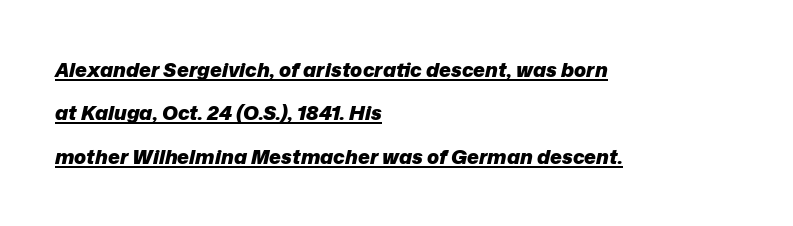
The image shows 20 px bold type, italic (leaning right); set left-aligned, loose line spacing (2.17x), normal letter spacing, underlined.
